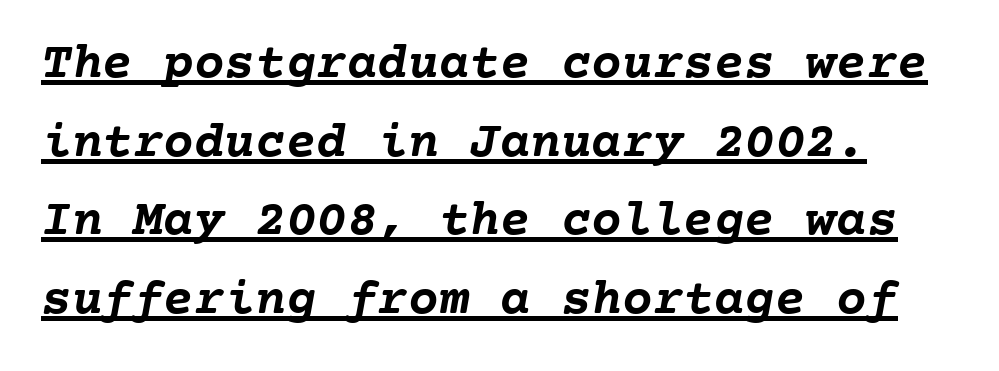
Q: Is the text bold? A: Yes.
Q: Is the text underlined? A: Yes.
Q: Is the spacing between letters normal or unusually wide? A: Normal.
Q: Is the spacing between lines tight, normal or loose? A: Normal.
Q: Width (condensed, normal, or wide)? A: Normal.
Q: Stroke contrast? A: Low.
Q: x-height? A: Medium.
Q: Monospaced? A: Yes.
